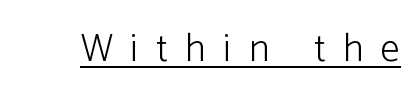
What decoration does the sample have? An underline. The lettering stays uniformly vertical, giving the passage a roman look. Stems and bowls with no extra thickness — not bold. Look at the tracking — it's clearly loosened, letters drifting apart. Think of a printed novel: that variable character pitch is what you see here.
